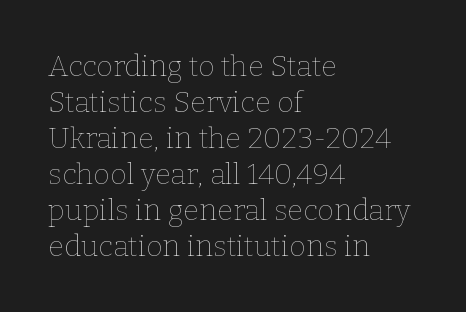
{"italic": "no", "bold": "no", "weight": "thin", "width": "normal", "stroke_contrast": "low", "x_height": "medium", "monospaced": "no", "underline": "no", "align": "left", "line_spacing_ratio": 1.24, "letter_spacing": "normal", "letter_spacing_em": 0.0, "glyph_px": 29}
